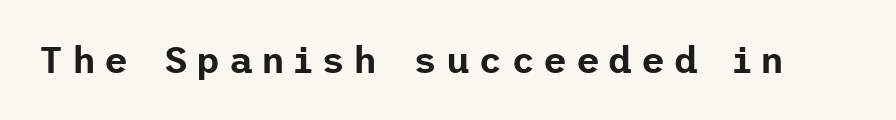
Letterform terminals end flat and unadorned throughout the passage. Quick note: underline off. This is roman type, the default non-slanted kind. Spacing between characters has been opened up far beyond the box default.
